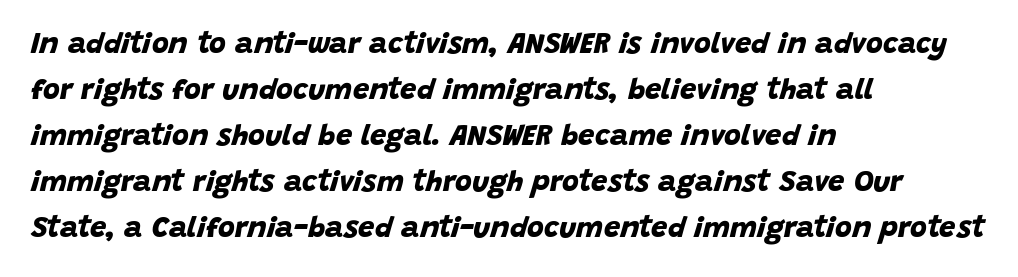
Q: Is the text bold? A: Yes.
Q: Is the typeface a serif or a sans-serif typeface? A: Sans-serif.
Q: Is the text underlined? A: No.
Q: How is the paragraph aligned? A: Left-aligned.
Q: Is the spacing between letters normal or unusually wide? A: Normal.
Q: Is the spacing between lines tight, normal or loose? A: Normal.
Q: Width (condensed, normal, or wide)? A: Normal.
Q: Stroke contrast? A: Low.
Q: x-height? A: Large.
Q: Monospaced? A: No.
